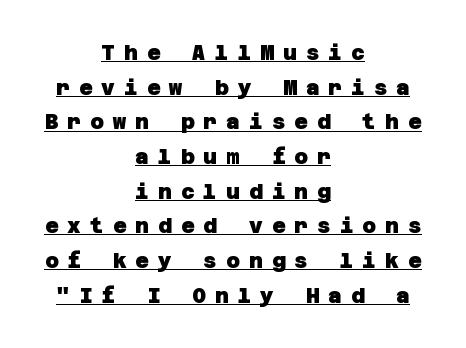
{"bold": "yes", "underline": "yes", "align": "center", "line_spacing": "normal", "line_spacing_ratio": 1.65, "letter_spacing": "wide", "letter_spacing_em": 0.43, "glyph_px": 21}
